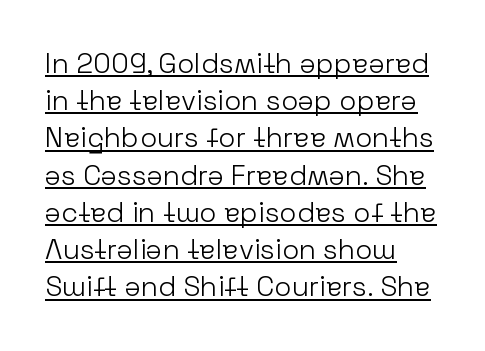
The image shows 28 px light sans-serif type, upright; set left-aligned, normal line spacing (1.33x), normal letter spacing, underlined; low stroke contrast and a medium x-height.
